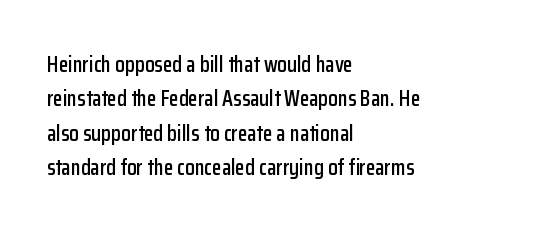
The image shows 22 px text type, upright; set left-aligned, normal line spacing (1.56x), normal letter spacing, not underlined.
